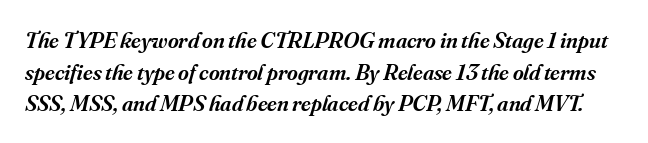
{"italic": "yes", "lean": "right", "slant_degrees": 16, "bold": "semi", "underline": "no", "line_spacing": "normal", "line_spacing_ratio": 1.37, "letter_spacing": "normal", "letter_spacing_em": 0.0, "glyph_px": 23}
